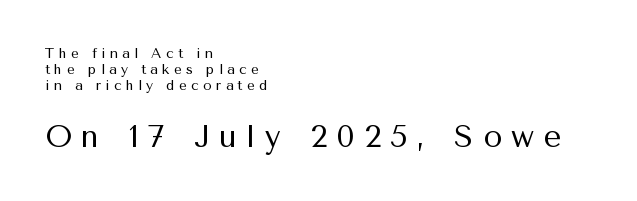
{"serif": "no", "italic": "no", "bold": "no", "weight": "regular", "width": "normal", "stroke_contrast": "medium", "x_height": "medium", "monospaced": "no", "underline": "no", "align": "left", "line_spacing": "tight", "line_spacing_ratio": 1.15, "letter_spacing": "wide", "letter_spacing_em": 0.3, "larger_block": "second", "size_ratio": 2.21, "glyph_px": 31}
